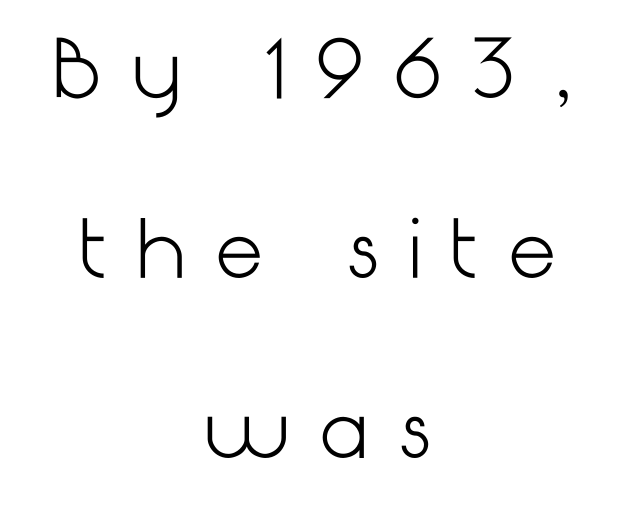
If you measured baseline to baseline, you'd find a long distance. Notice how the passage keeps no hard edge, just a central spine. A sans-serif font was chosen for this passage. Rule under the text: the space is simply empty. Display-style spreading of the glyphs; the letterfit is very open. The type sits square on the baseline with zero lean.
